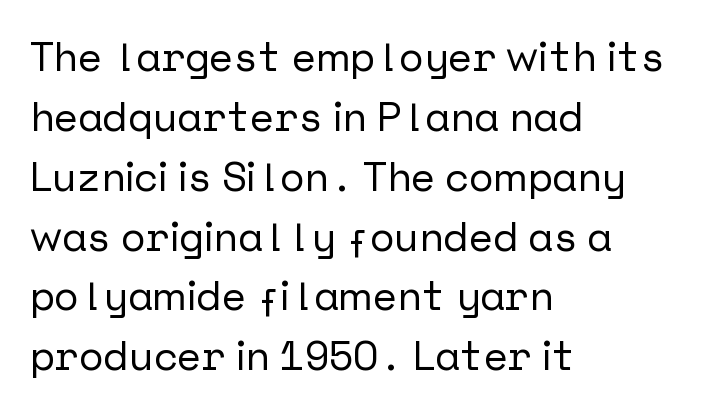
The line-height multiplier appears to be the usual default. These lines are set flush left with a ragged right edge. Stroke terminals: plain, sans-serif. The type is set solid horizontally, with unmodified tracking.
